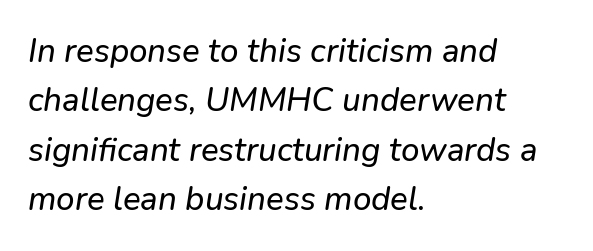
{"italic": "yes", "lean": "right", "slant_degrees": 9, "width": "normal", "stroke_contrast": "low", "x_height": "medium", "monospaced": "no", "underline": "no", "align": "left", "line_spacing": "normal", "line_spacing_ratio": 1.5, "letter_spacing": "normal", "letter_spacing_em": 0.0, "glyph_px": 33}
